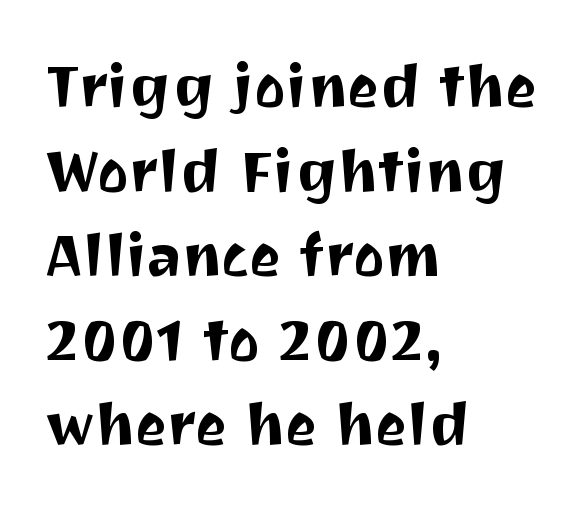
The image shows 60 px sans-serif type, upright; set left-aligned, normal line spacing (1.41x), normal letter spacing, not underlined; medium stroke contrast and a medium x-height.
